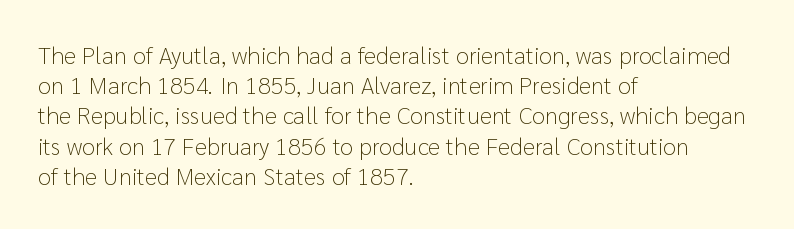
Q: Is the text bold? A: No.
Q: Is the text italic (slanted)? A: No, it is upright.
Q: Is the text underlined? A: No.
Q: How is the paragraph aligned? A: Left-aligned.
Q: Is the spacing between letters normal or unusually wide? A: Normal.
Q: Is the spacing between lines tight, normal or loose? A: Normal.
